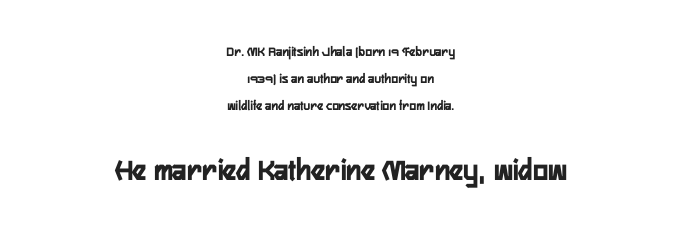
The image shows 32 px condensed sans-serif type, upright; set centered, loose line spacing (1.92x), normal letter spacing, not underlined; the second (bottom) block is 2.29x larger; low stroke contrast and a medium x-height.
